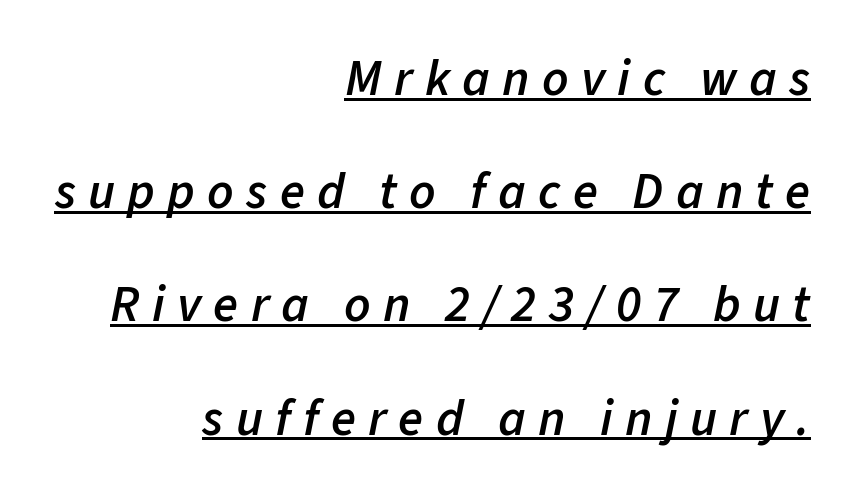
The image shows 51 px semibold type, italic (leaning right); set right-aligned, loose line spacing (2.22x), unusually wide letter spacing (+0.24 em), underlined; low stroke contrast and a medium x-height.
